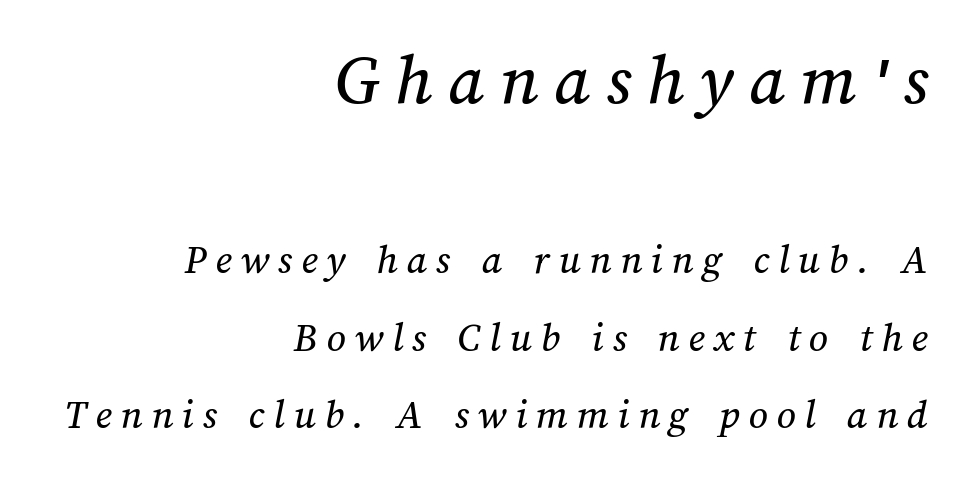
Descenders are the only things crossing below the line. The rendering uses natural spacing where letterforms have individual widths. Observe the wide spacing: letters keep a clear distance from each other. The designer gave the opening block more size than the closing block. Leftover space on each line is placed entirely before the opening word.
